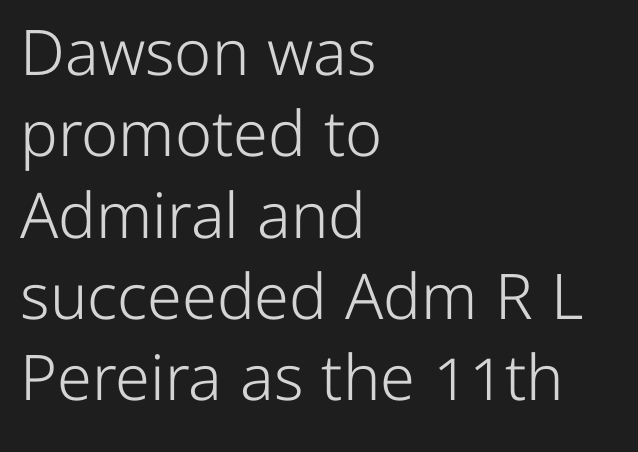
{"serif": "no", "italic": "no", "bold": "no", "weight": "light", "width": "normal", "stroke_contrast": "low", "x_height": "medium", "monospaced": "no", "underline": "no", "align": "left", "line_spacing": "normal", "line_spacing_ratio": 1.29, "letter_spacing": "normal", "letter_spacing_em": 0.0, "glyph_px": 63}
